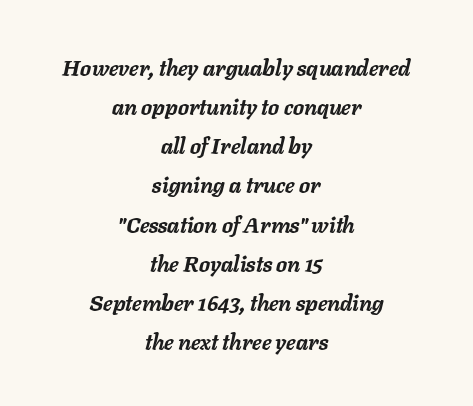
{"italic": "yes", "lean": "right", "slant_degrees": 11, "bold": "yes", "underline": "no", "align": "center", "line_spacing_ratio": 1.78, "letter_spacing": "normal", "letter_spacing_em": 0.0, "glyph_px": 22}
